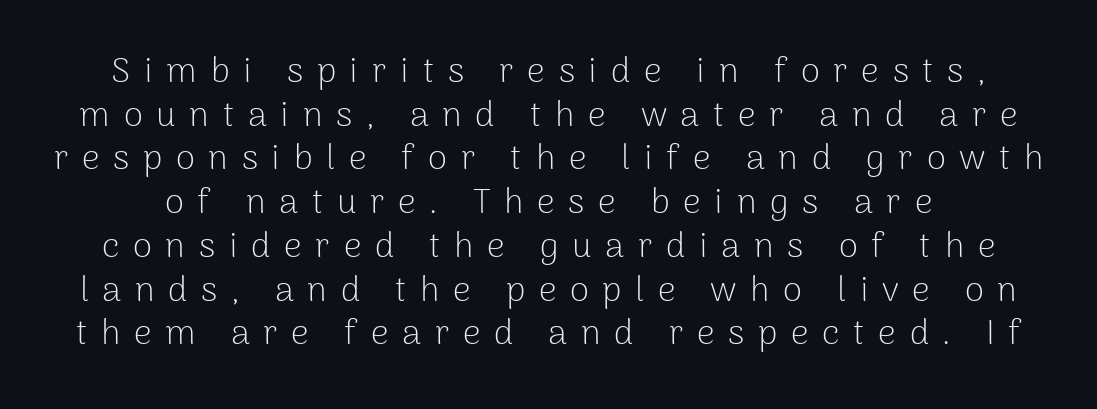
The image shows 35 px light sans-serif type, upright; set normal line spacing (1.25x), unusually wide letter spacing (+0.39 em), not underlined; low stroke contrast and a medium x-height.
